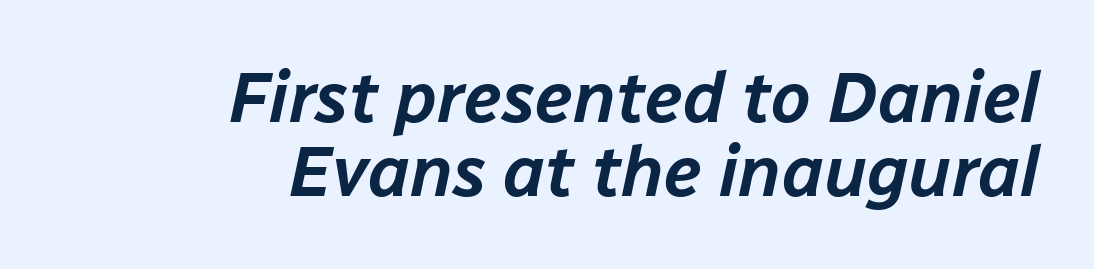
Q: Is the text italic (slanted)? A: Yes, it leans right by about 12 degrees.
Q: Is the text underlined? A: No.
Q: How is the paragraph aligned? A: Right-aligned.
Q: Is the spacing between letters normal or unusually wide? A: Normal.
Q: Is the spacing between lines tight, normal or loose? A: Tight.
Q: Width (condensed, normal, or wide)? A: Normal.
Q: Stroke contrast? A: Low.
Q: x-height? A: Medium.
Q: Monospaced? A: No.
